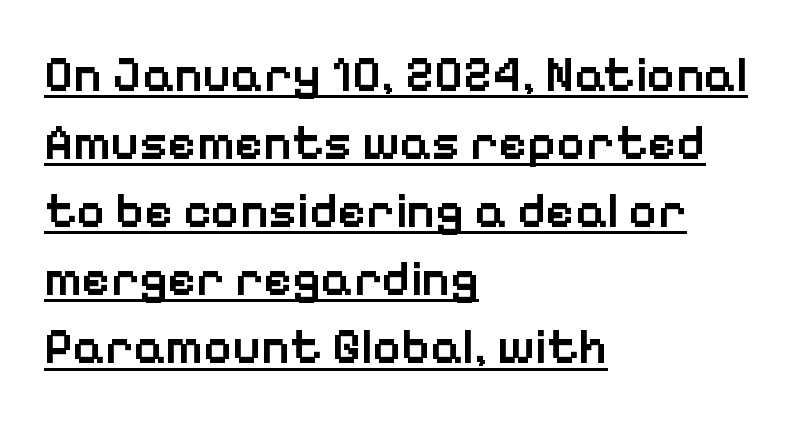
These lines are composed in type without serifs. Upright lettering throughout. The face used here appears with an underline applied. Layout note: lines flush left.
